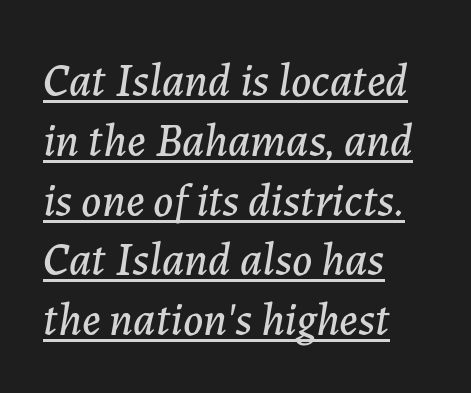
The image shows 46 px text type, italic (leaning right); set left-aligned, normal line spacing (1.3x), normal letter spacing, underlined; low stroke contrast and a medium x-height.
